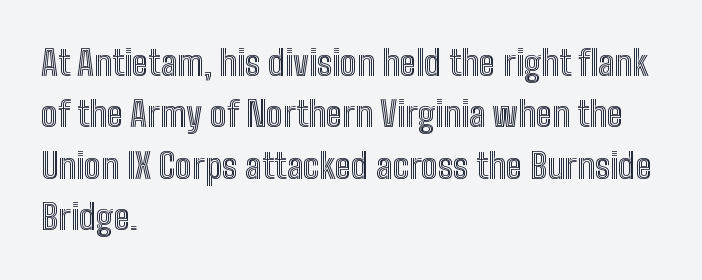
Q: Is the text italic (slanted)? A: No, it is upright.
Q: Is the text underlined? A: No.
Q: How is the paragraph aligned? A: Left-aligned.
Q: Is the spacing between letters normal or unusually wide? A: Normal.
Q: Is the spacing between lines tight, normal or loose? A: Normal.
Q: Width (condensed, normal, or wide)? A: Condensed.
Q: x-height? A: Medium.
Q: Monospaced? A: No.
